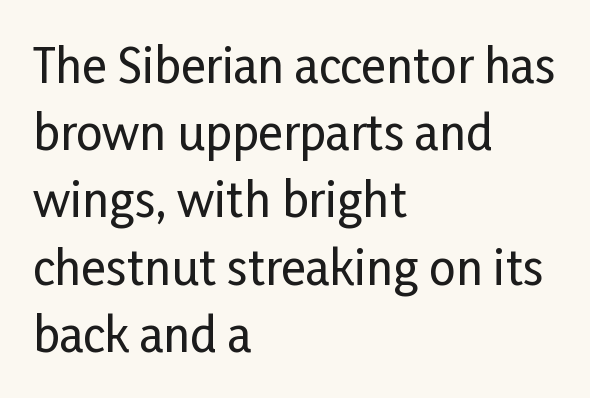
{"serif": "no", "italic": "no", "width": "condensed", "stroke_contrast": "low", "x_height": "medium", "monospaced": "no", "underline": "no", "align": "left", "line_spacing": "normal", "line_spacing_ratio": 1.43, "letter_spacing": "normal", "letter_spacing_em": 0.0, "glyph_px": 47}
